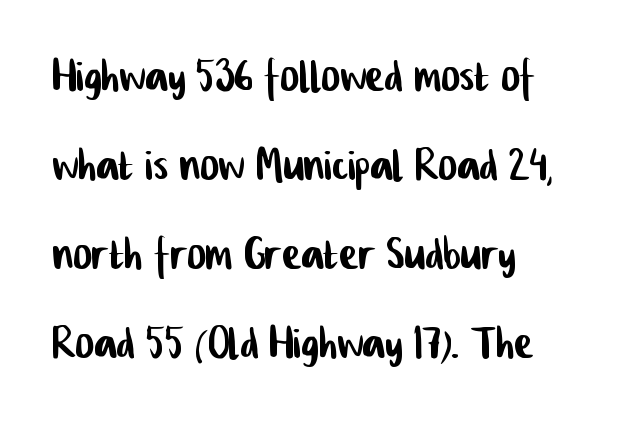
The rendering anchors every line to the left-hand side. Letters rest on an invisible, unmarked baseline. Baseline-to-baseline distance is the conventional proportion of letter height. The horizontal fit of the characters is conventional and even. The type family on display is of the sans-serif kind. Spacing verdict: proportional, widths tailored to each character.
